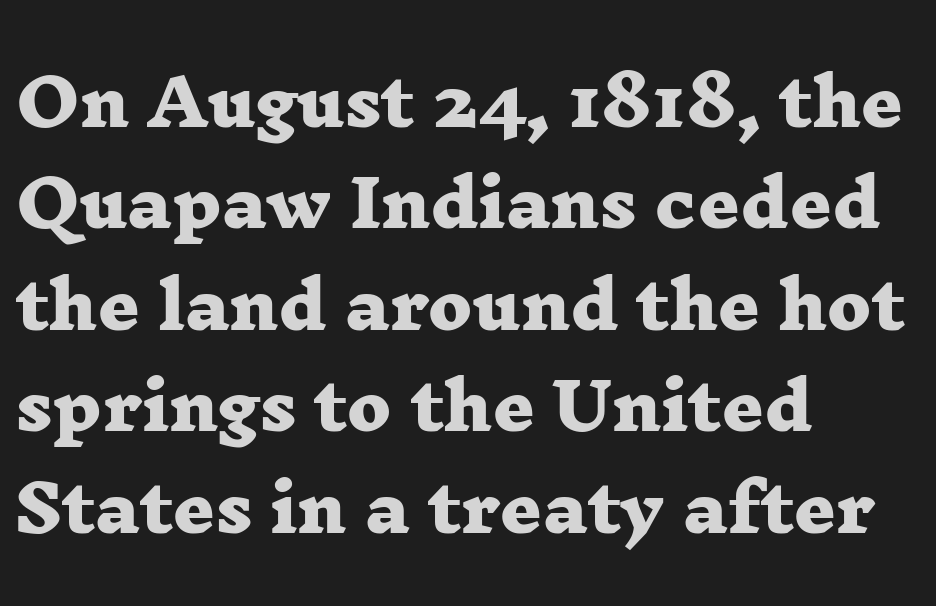
The image shows 65 px heavy, wide serif type; set left-aligned, normal line spacing (1.56x), normal letter spacing, not underlined; low stroke contrast and a medium x-height.
